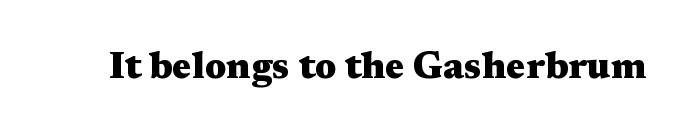
The image shows 37 px heavy, wide serif type, upright; set normal letter spacing, not underlined; medium stroke contrast and a medium x-height.
